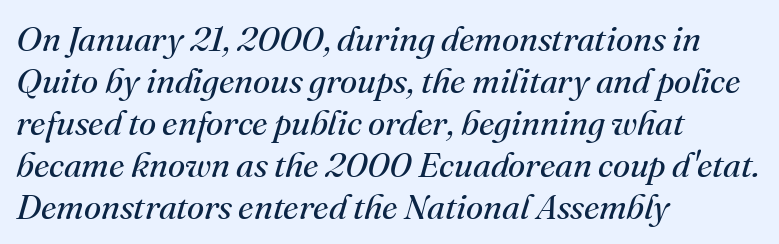
Q: Is the text bold? A: No.
Q: Is the text italic (slanted)? A: Yes, it leans right by about 16 degrees.
Q: Is the typeface a serif or a sans-serif typeface? A: Serif.
Q: Is the text underlined? A: No.
Q: How is the paragraph aligned? A: Left-aligned.
Q: Is the spacing between letters normal or unusually wide? A: Normal.
Q: Width (condensed, normal, or wide)? A: Normal.
Q: Stroke contrast? A: Medium.
Q: x-height? A: Small.
Q: Monospaced? A: No.
